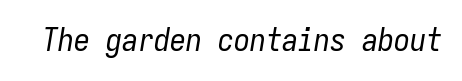
The gaps between neighbouring characters are ordinary and unremarkable. When letters slant like this, we call the style italic. Descenders hang freely into open space. Every character here occupies the same horizontal width, giving the sample a typewriter-like rhythm.
